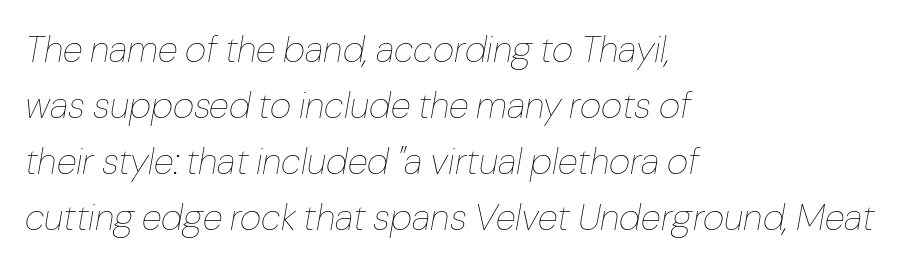
Q: Is the text bold? A: No.
Q: Is the text italic (slanted)? A: Yes, it leans right by about 10 degrees.
Q: Is the text underlined? A: No.
Q: How is the paragraph aligned? A: Left-aligned.
Q: Is the spacing between letters normal or unusually wide? A: Normal.
Q: Is the spacing between lines tight, normal or loose? A: Normal.
Q: Width (condensed, normal, or wide)? A: Normal.
Q: Stroke contrast? A: Low.
Q: x-height? A: Medium.
Q: Monospaced? A: No.
